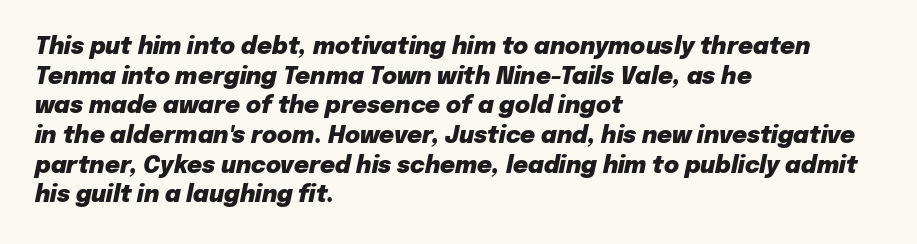
Q: Is the text bold? A: Yes.
Q: Is the text italic (slanted)? A: Yes, it leans right by about 12 degrees.
Q: Is the text underlined? A: No.
Q: How is the paragraph aligned? A: Left-aligned.
Q: Is the spacing between letters normal or unusually wide? A: Normal.
Q: Is the spacing between lines tight, normal or loose? A: Normal.
